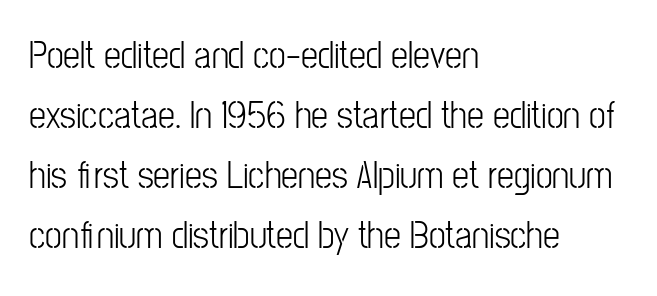
The image shows 38 px light, condensed sans-serif type, upright; set left-aligned, normal line spacing (1.58x), normal letter spacing, not underlined; low stroke contrast and a medium x-height.
